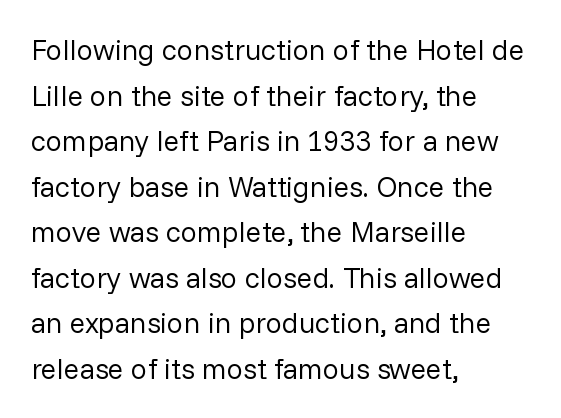
The letterforms sit at book weight or below. Unlike a traditional serif, this face leaves its strokes unadorned. The letters sit at their default tracking, neither squeezed nor spread. Casual observation: everything's shoved over to the left. The specimen omits any rule beneath the text block's lines. Does the lettering tilt? It doesn't — this is upright.
